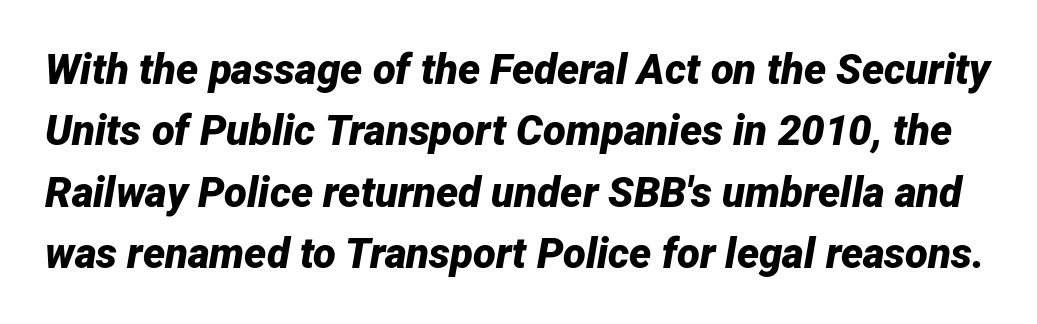
The image shows 42 px bold type, italic (leaning right); set normal line spacing (1.46x), normal letter spacing, not underlined; low stroke contrast and a medium x-height.
